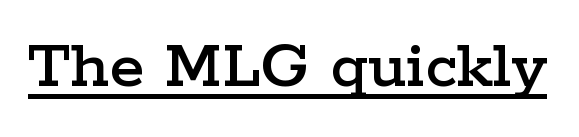
{"serif": "yes", "italic": "no", "width": "wide", "stroke_contrast": "low", "x_height": "medium", "monospaced": "no", "underline": "yes", "letter_spacing": "normal", "letter_spacing_em": 0.0, "glyph_px": 71}
